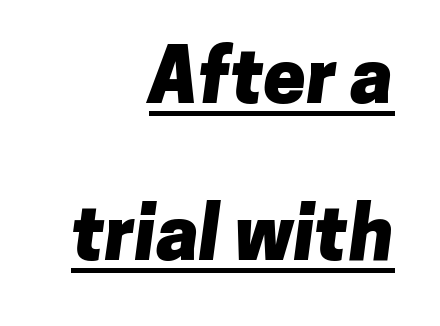
Q: Is the text bold? A: Yes.
Q: Is the typeface a serif or a sans-serif typeface? A: Sans-serif.
Q: Is the text underlined? A: Yes.
Q: How is the paragraph aligned? A: Right-aligned.
Q: Is the spacing between letters normal or unusually wide? A: Normal.
Q: Is the spacing between lines tight, normal or loose? A: Loose.
Q: Width (condensed, normal, or wide)? A: Normal.
Q: Stroke contrast? A: Low.
Q: x-height? A: Medium.
Q: Monospaced? A: No.
